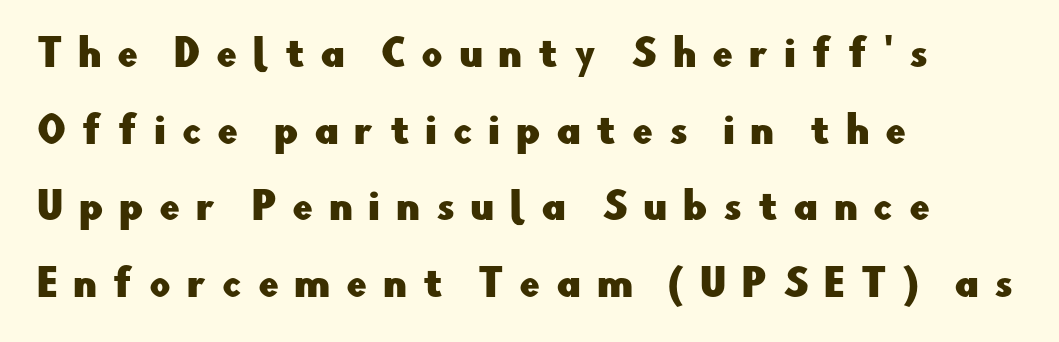
The image shows 37 px sans-serif type, upright; set left-aligned, loose line spacing (2.07x), unusually wide letter spacing (+0.42 em), not underlined; low stroke contrast and a small x-height.
